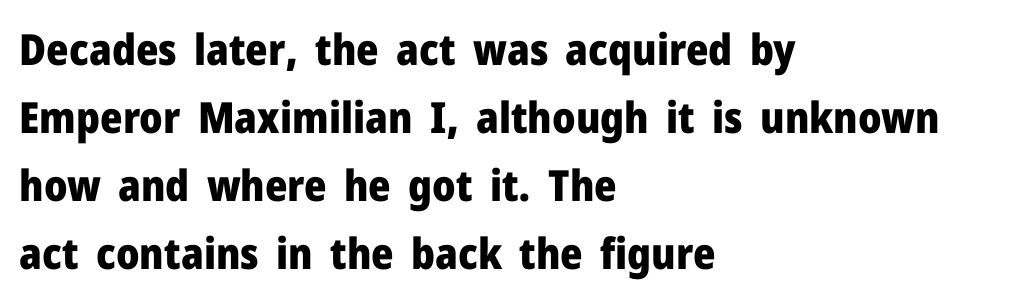
Q: Is the text bold? A: Yes.
Q: Is the text italic (slanted)? A: No, it is upright.
Q: Is the typeface a serif or a sans-serif typeface? A: Sans-serif.
Q: Is the text underlined? A: No.
Q: How is the paragraph aligned? A: Left-aligned.
Q: Is the spacing between letters normal or unusually wide? A: Normal.
Q: Is the spacing between lines tight, normal or loose? A: Normal.
Q: Width (condensed, normal, or wide)? A: Normal.
Q: Stroke contrast? A: Low.
Q: x-height? A: Medium.
Q: Monospaced? A: No.
